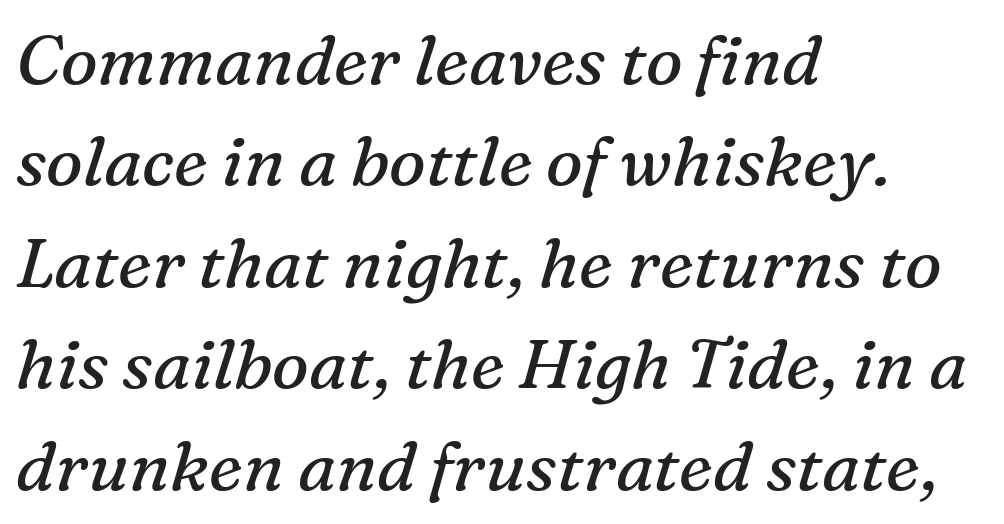
Q: Is the text bold? A: No.
Q: Is the text italic (slanted)? A: Yes, it leans right by about 16 degrees.
Q: Is the typeface a serif or a sans-serif typeface? A: Serif.
Q: Is the text underlined? A: No.
Q: How is the paragraph aligned? A: Left-aligned.
Q: Is the spacing between letters normal or unusually wide? A: Normal.
Q: Is the spacing between lines tight, normal or loose? A: Normal.
Q: Width (condensed, normal, or wide)? A: Normal.
Q: Stroke contrast? A: Medium.
Q: x-height? A: Medium.
Q: Monospaced? A: No.
